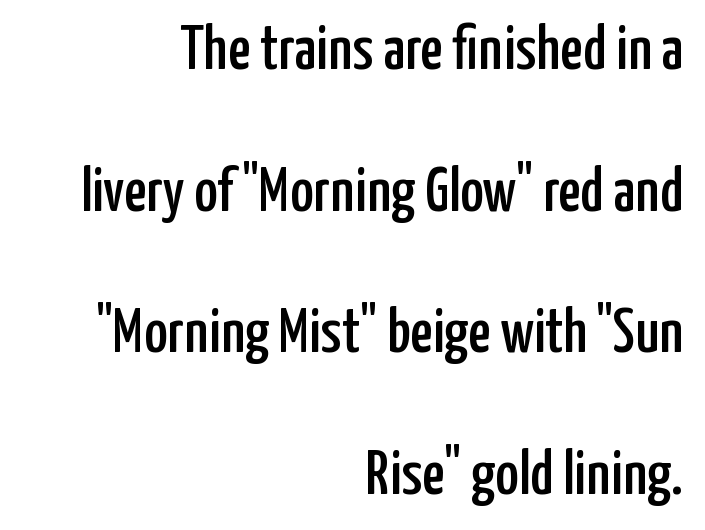
Q: Is the text italic (slanted)? A: No, it is upright.
Q: Is the typeface a serif or a sans-serif typeface? A: Sans-serif.
Q: Is the text underlined? A: No.
Q: How is the paragraph aligned? A: Right-aligned.
Q: Is the spacing between letters normal or unusually wide? A: Normal.
Q: Is the spacing between lines tight, normal or loose? A: Loose.
Q: Width (condensed, normal, or wide)? A: Condensed.
Q: Stroke contrast? A: Low.
Q: x-height? A: Medium.
Q: Monospaced? A: No.
